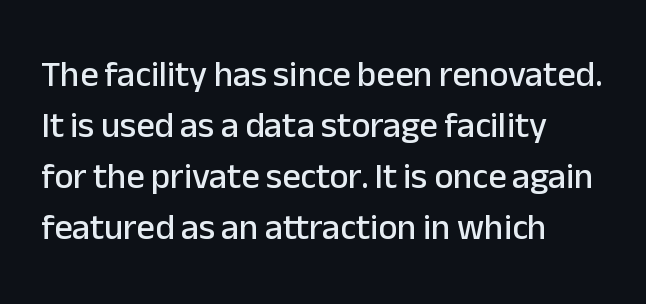
The image shows 36 px sans-serif type, upright; set left-aligned, normal line spacing (1.42x), normal letter spacing, not underlined; low stroke contrast and a medium x-height.
